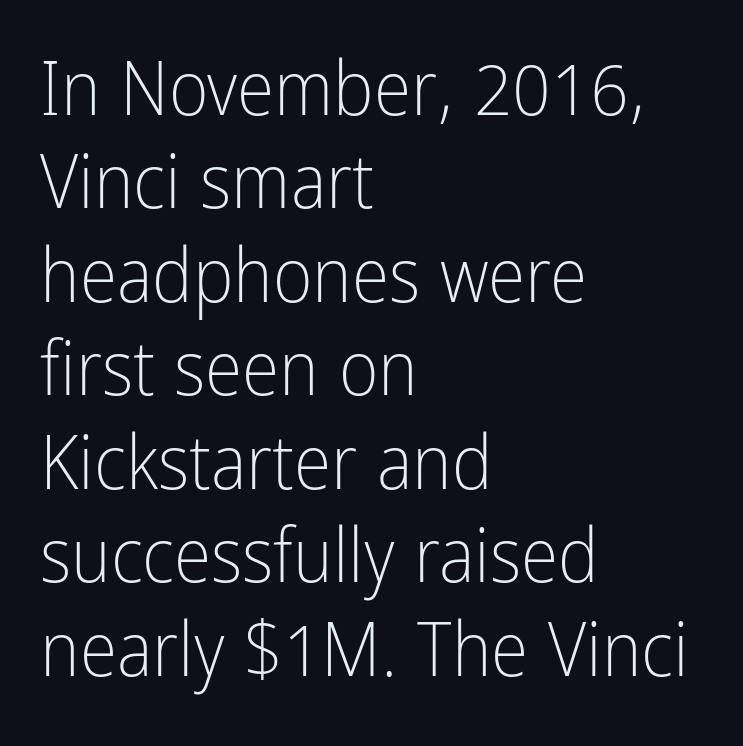
Q: Is the text bold? A: No.
Q: Is the text italic (slanted)? A: No, it is upright.
Q: Is the typeface a serif or a sans-serif typeface? A: Sans-serif.
Q: Is the text underlined? A: No.
Q: How is the paragraph aligned? A: Left-aligned.
Q: Is the spacing between letters normal or unusually wide? A: Normal.
Q: Width (condensed, normal, or wide)? A: Condensed.
Q: Stroke contrast? A: Low.
Q: x-height? A: Medium.
Q: Monospaced? A: No.
